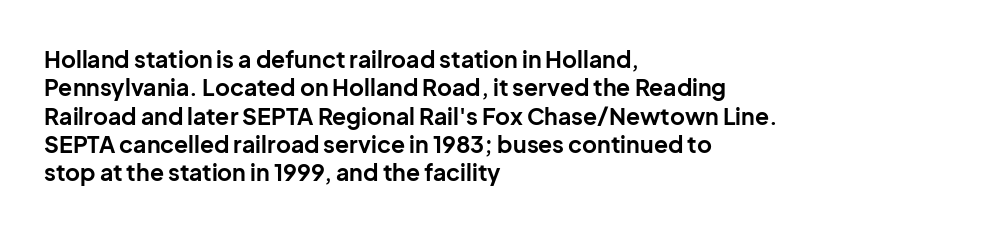
{"italic": "no", "bold": "yes", "underline": "no", "align": "left", "line_spacing_ratio": 1.23, "letter_spacing": "normal", "letter_spacing_em": 0.0, "glyph_px": 23}
